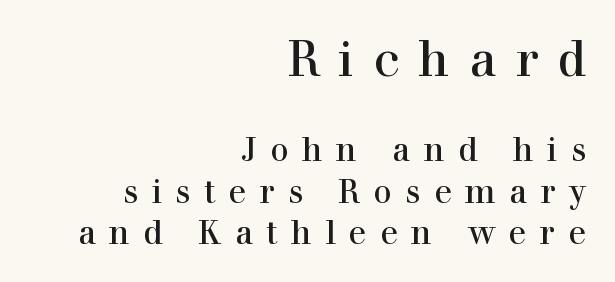
The image shows 49 px serif type, upright; set right-aligned, normal line spacing (1.25x), unusually wide letter spacing (+0.4 em), not underlined; the first (top) block is 1.48x larger; a medium x-height.
